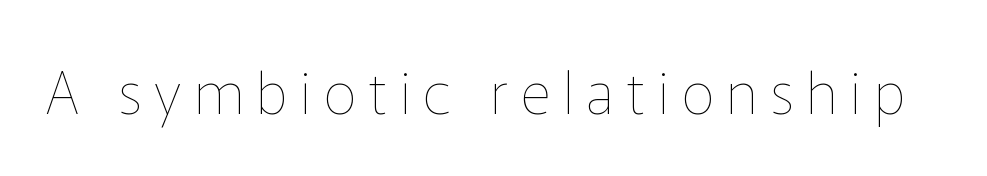
The image shows 59 px thin type, upright; set unusually wide letter spacing (+0.21 em), not underlined; low stroke contrast and a medium x-height.
